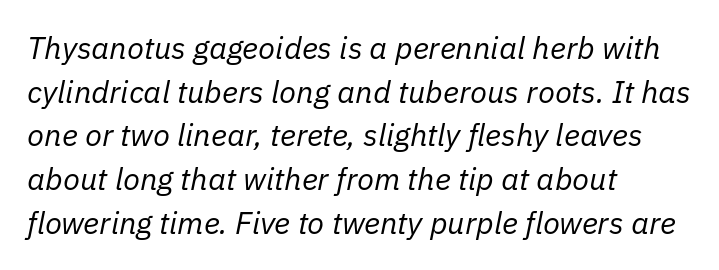
Q: Is the text bold? A: No.
Q: Is the text italic (slanted)? A: Yes, it leans right by about 11 degrees.
Q: Is the text underlined? A: No.
Q: How is the paragraph aligned? A: Left-aligned.
Q: Is the spacing between letters normal or unusually wide? A: Normal.
Q: Is the spacing between lines tight, normal or loose? A: Normal.
Q: Width (condensed, normal, or wide)? A: Normal.
Q: Stroke contrast? A: Low.
Q: x-height? A: Medium.
Q: Monospaced? A: No.
